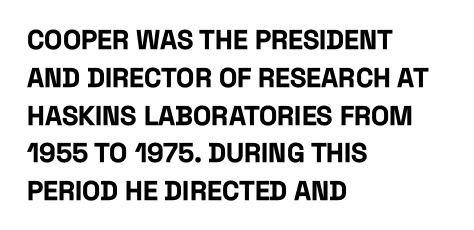
The image shows 27 px bold type, upright; set left-aligned, normal line spacing (1.4x), normal letter spacing, not underlined.
